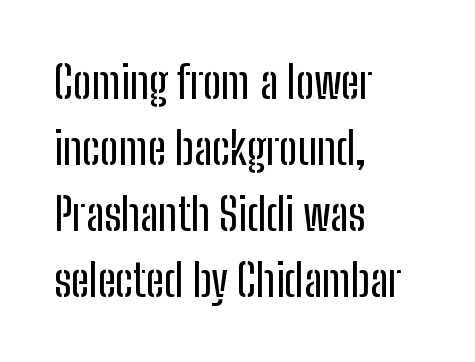
Q: Is the text italic (slanted)? A: No, it is upright.
Q: Is the typeface a serif or a sans-serif typeface? A: Sans-serif.
Q: Is the text underlined? A: No.
Q: How is the paragraph aligned? A: Left-aligned.
Q: Is the spacing between letters normal or unusually wide? A: Normal.
Q: Is the spacing between lines tight, normal or loose? A: Normal.
Q: Width (condensed, normal, or wide)? A: Condensed.
Q: Stroke contrast? A: Low.
Q: x-height? A: Medium.
Q: Monospaced? A: No.
